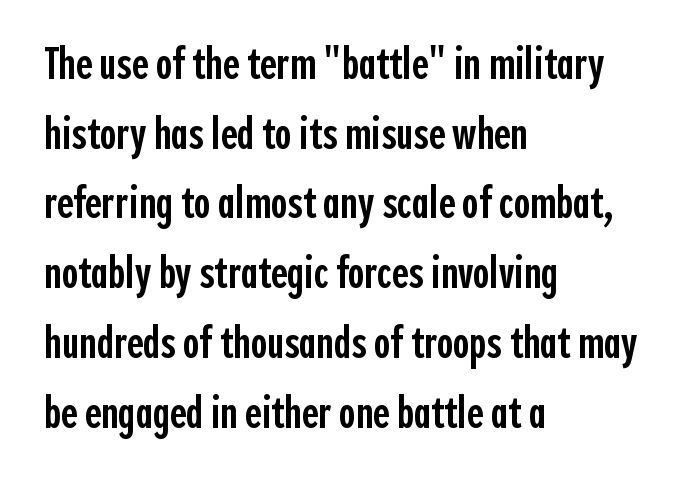
A normal amount of white space separates one row of letters from the next. Line beginnings align vertically; line endings do not. These lines keep a tight, regular rhythm from letter to letter. Only glyphs here, with clear space below each row. The letters stand upright; this is a roman face.
